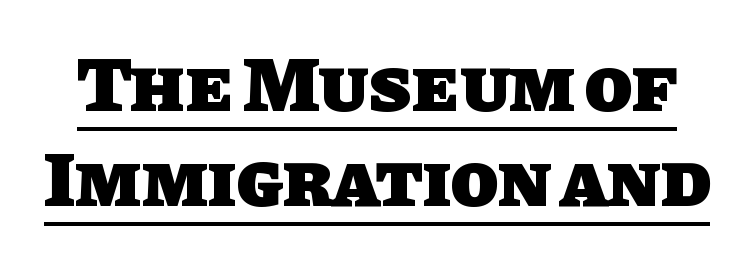
Q: Is the text bold? A: Yes.
Q: Is the typeface a serif or a sans-serif typeface? A: Sans-serif.
Q: Is the text underlined? A: Yes.
Q: Is the spacing between letters normal or unusually wide? A: Normal.
Q: Width (condensed, normal, or wide)? A: Normal.
Q: Stroke contrast? A: Low.
Q: x-height? A: Large.
Q: Monospaced? A: No.
